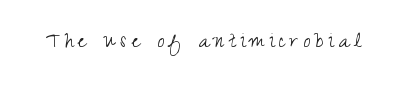
{"italic": "no", "bold": "no", "underline": "no", "glyph_px": 25}
